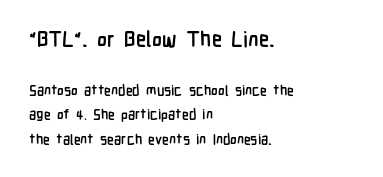
If you drew a line through each stem, it would be perfectly vertical. Compare the two chunks: the upper has the greater cap height. In terms of weight, the rendering is a true, heavy bold. Honestly, the letter spacing is just normal — you wouldn't notice it.
